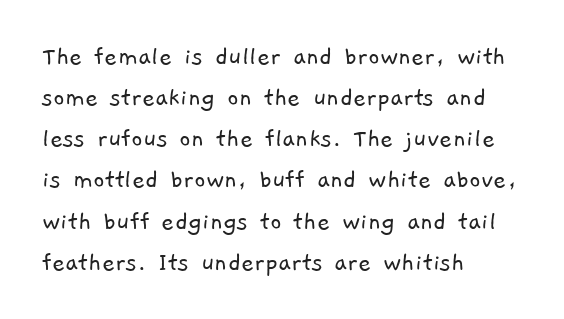
Each new line begins a customary step beneath the previous one. Short note: letters normally spaced. Are there feet on the stems? There aren't — it's a sans. Has an underline been added? It has not.
